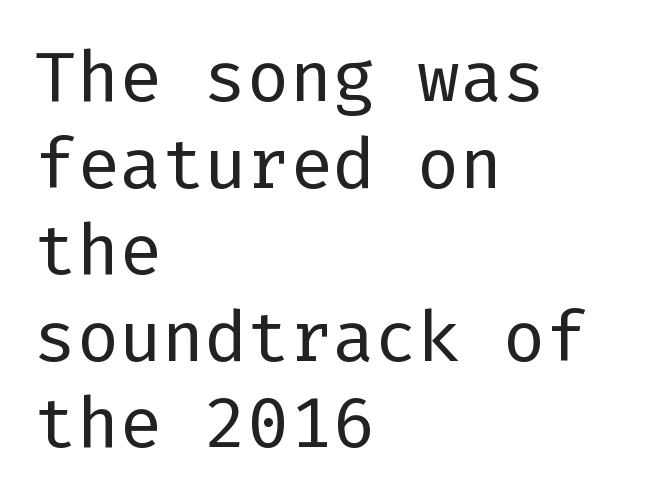
Q: Is the text bold? A: No.
Q: Is the text italic (slanted)? A: No, it is upright.
Q: Is the typeface a serif or a sans-serif typeface? A: Sans-serif.
Q: Is the text underlined? A: No.
Q: How is the paragraph aligned? A: Left-aligned.
Q: Is the spacing between letters normal or unusually wide? A: Normal.
Q: Width (condensed, normal, or wide)? A: Normal.
Q: Stroke contrast? A: Low.
Q: x-height? A: Medium.
